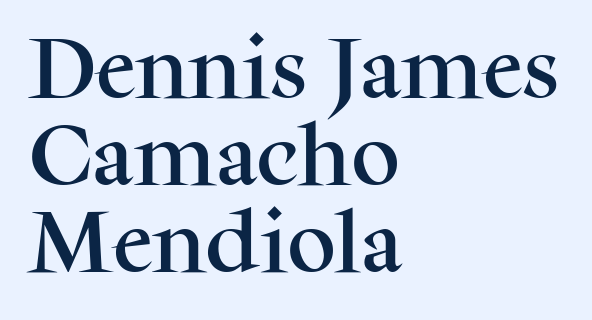
The face used here is seriffed, in the tradition of book romans. This is the regular roman posture of the typeface. Tracking value appears to be zero — textbook default spacing. If you measured baseline to baseline, you'd find a middling distance. Is the block centered? No — it sits flush against the left margin.
